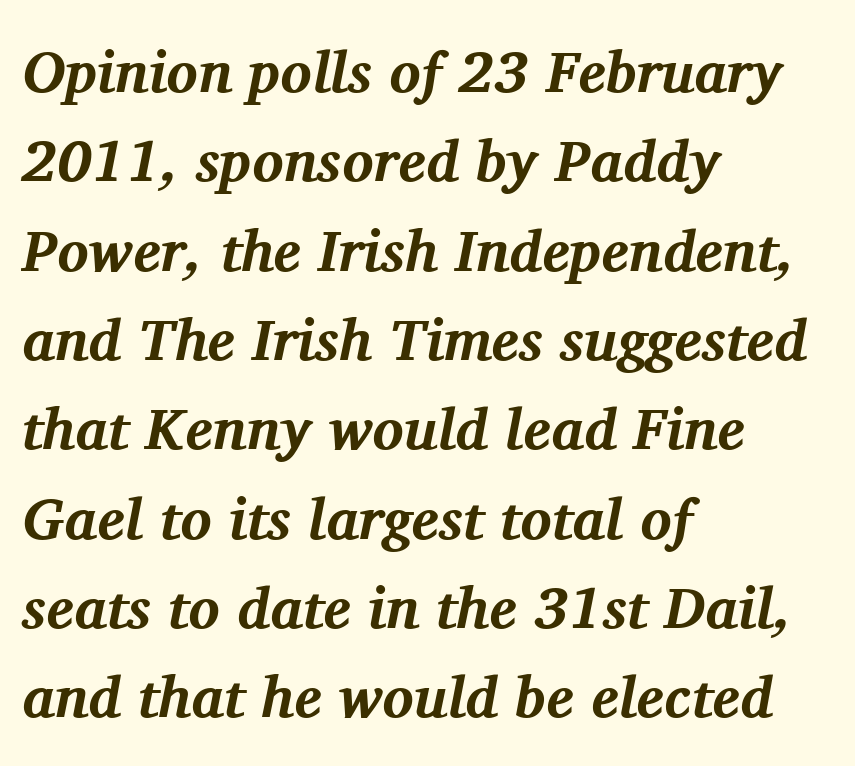
{"serif": "yes", "italic": "yes", "lean": "right", "slant_degrees": 11, "bold": "yes", "weight": "bold", "width": "normal", "stroke_contrast": "medium", "x_height": "medium", "monospaced": "no", "underline": "no", "align": "left", "line_spacing": "normal", "line_spacing_ratio": 1.54, "letter_spacing": "normal", "letter_spacing_em": 0.0, "glyph_px": 58}
